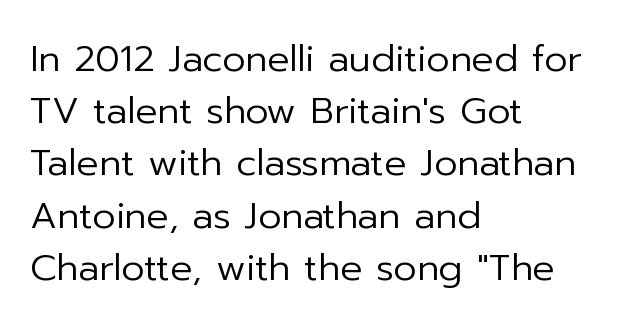
Spacing verdict: proportional, widths tailored to each character. Beneath every word, the page is bare. This sample uses an upright cut, with every glyph sitting square on the baseline. Summary of vertical rhythm: regular, with standard interline spacing.
